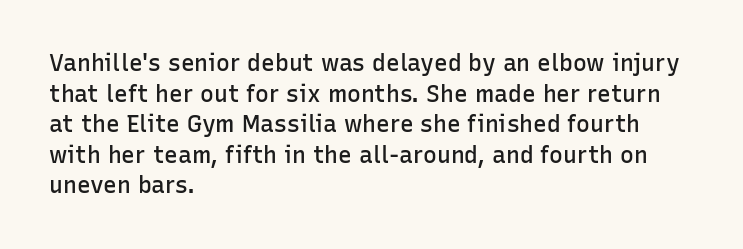
{"italic": "no", "bold": "semi", "underline": "no", "align": "left", "line_spacing": "normal", "line_spacing_ratio": 1.33, "letter_spacing": "normal", "letter_spacing_em": 0.0, "glyph_px": 23}
